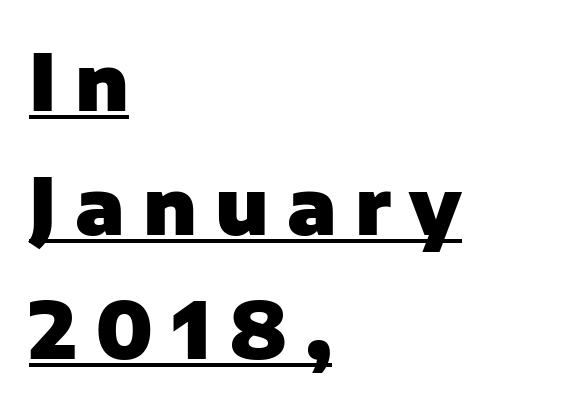
Q: Is the text bold? A: Yes.
Q: Is the text italic (slanted)? A: No, it is upright.
Q: Is the typeface a serif or a sans-serif typeface? A: Sans-serif.
Q: Is the text underlined? A: Yes.
Q: How is the paragraph aligned? A: Left-aligned.
Q: Is the spacing between letters normal or unusually wide? A: Unusually wide.
Q: Is the spacing between lines tight, normal or loose? A: Normal.
Q: Width (condensed, normal, or wide)? A: Normal.
Q: Stroke contrast? A: Low.
Q: x-height? A: Medium.
Q: Monospaced? A: No.
